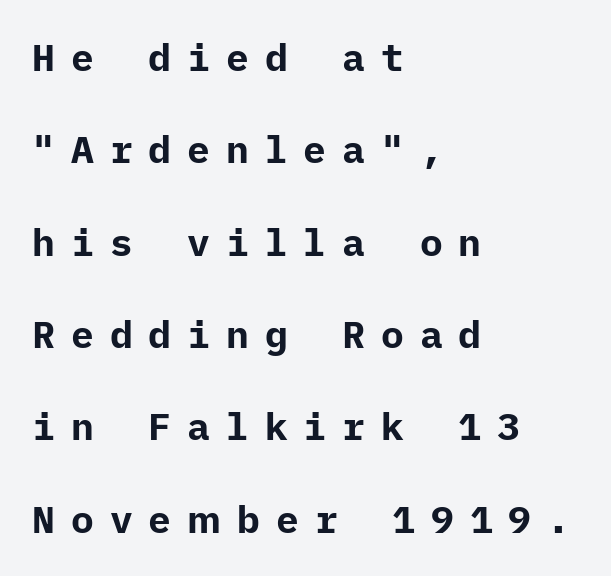
Rendered with straight, roman letterforms. The space beneath each line is pristine and unruled. I'd call this a sans setting — the letters go barefoot. The rendering inserts visible extra space after every character. Caption: bold face, heavy strokes.
